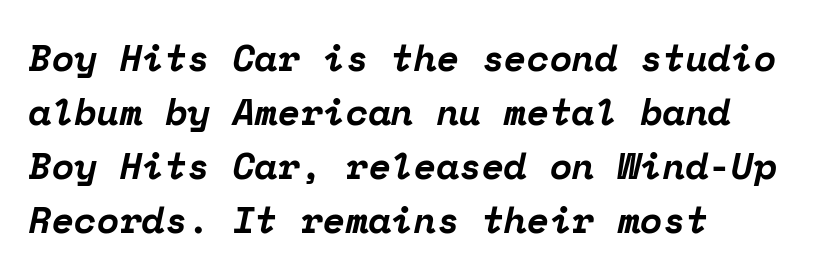
Fixed-width glyphs throughout — classic coding-font behaviour. Descender tails drop into unmarked territory. What kind of face is this? One with serifs. Italic: yes, the glyphs are oblique. The type is set solid horizontally, with unmodified tracking. Interline gaps are of average width in this sample.
